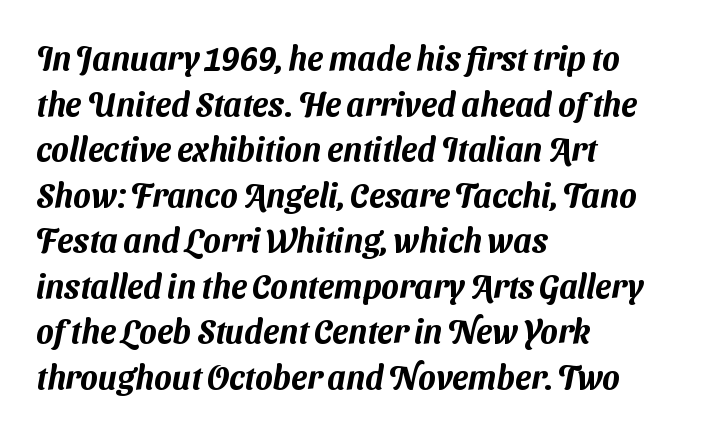
Which margin do the lines hug? The left one — the right edge is uneven. Reading down the column, the eye jumps a familiar distance to each next line. Inter-character spacing is left at the font's built-in metrics. The font family rendered here belongs to the sans-serif group.
